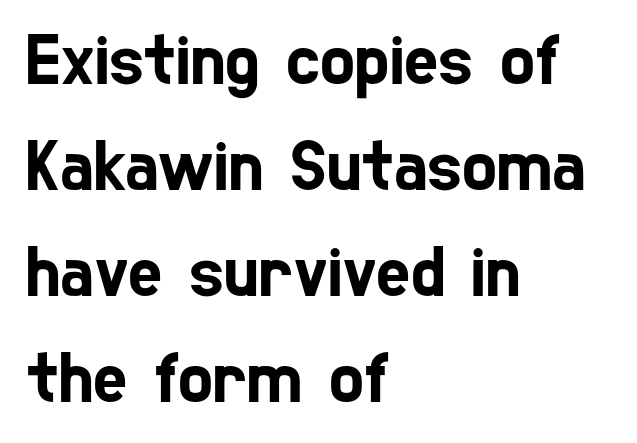
The image shows 73 px condensed sans-serif type; set left-aligned, normal line spacing (1.45x), normal letter spacing, not underlined; low stroke contrast and a medium x-height.
